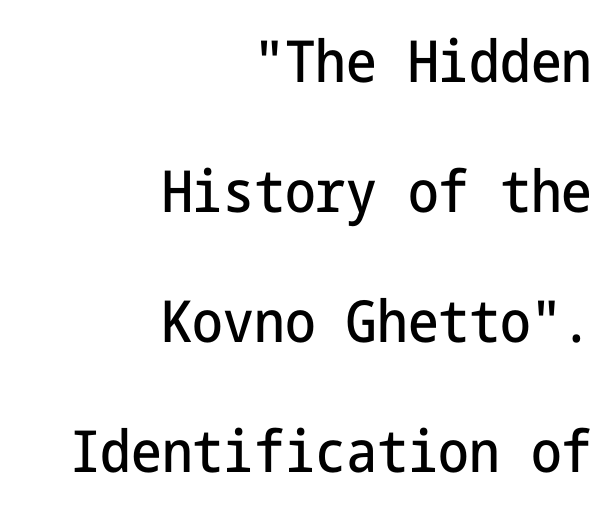
{"serif": "no", "italic": "no", "width": "condensed", "stroke_contrast": "low", "x_height": "medium", "underline": "no", "align": "right", "line_spacing": "loose", "line_spacing_ratio": 2.24, "letter_spacing": "normal", "letter_spacing_em": 0.0, "glyph_px": 58}
